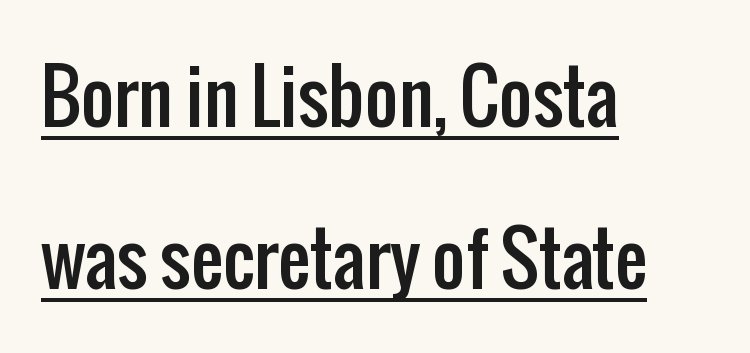
{"serif": "no", "italic": "no", "width": "condensed", "stroke_contrast": "low", "x_height": "medium", "monospaced": "no", "underline": "yes", "align": "left", "line_spacing": "loose", "line_spacing_ratio": 2.25, "letter_spacing": "normal", "letter_spacing_em": 0.0, "glyph_px": 72}
